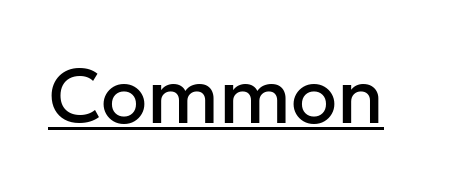
{"serif": "no", "italic": "no", "width": "normal", "stroke_contrast": "low", "x_height": "medium", "monospaced": "no", "underline": "yes", "letter_spacing": "normal", "letter_spacing_em": 0.0, "glyph_px": 76}
